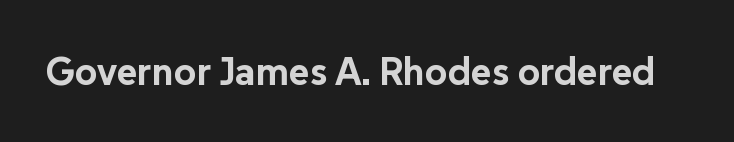
The face used here is rendered with its standard letterfit. Only glyphs here, with clear space below each row. Is this a fixed-width face? No — the glyphs have proportional, varying widths. Ordinary non-slanted type is in use. Thick stems and heavy bowls — unmistakably bold. The type family on display is of the sans-serif kind.
